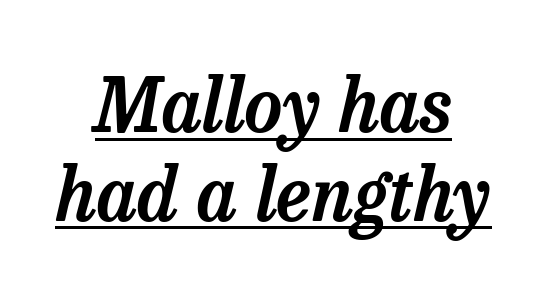
{"serif": "yes", "italic": "yes", "lean": "right", "slant_degrees": 13, "width": "normal", "stroke_contrast": "low", "x_height": "medium", "monospaced": "no", "underline": "yes", "align": "center", "line_spacing_ratio": 1.2, "letter_spacing": "normal", "letter_spacing_em": 0.0, "glyph_px": 74}
